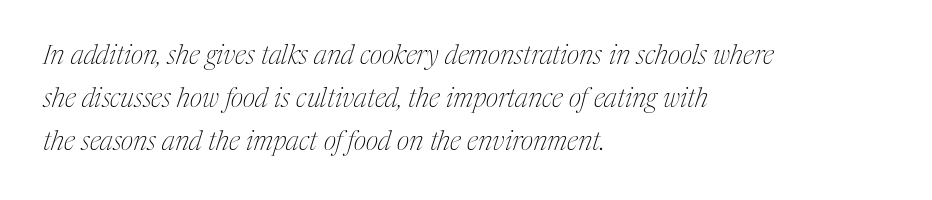
Q: Is the text bold? A: No.
Q: Is the text italic (slanted)? A: Yes, it leans right by about 17 degrees.
Q: Is the text underlined? A: No.
Q: How is the paragraph aligned? A: Left-aligned.
Q: Is the spacing between letters normal or unusually wide? A: Normal.
Q: Is the spacing between lines tight, normal or loose? A: Normal.
